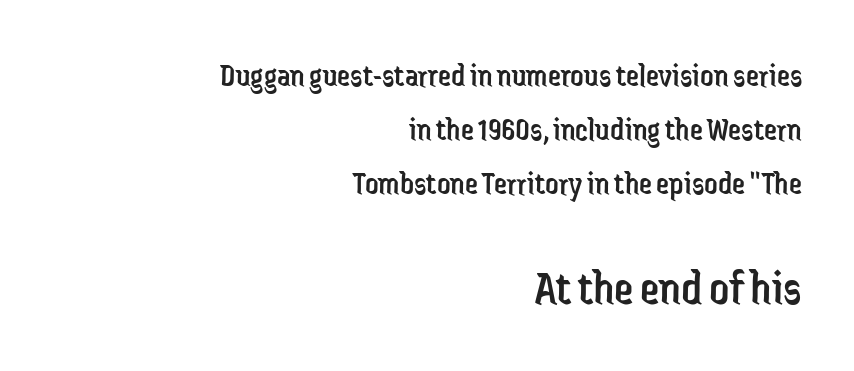
{"serif": "no", "italic": "no", "bold": "no", "weight": "regular", "width": "condensed", "stroke_contrast": "low", "x_height": "medium", "monospaced": "no", "underline": "no", "align": "right", "line_spacing": "normal", "line_spacing_ratio": 1.63, "letter_spacing": "normal", "letter_spacing_em": 0.0, "larger_block": "second", "size_ratio": 1.48, "glyph_px": 49}
